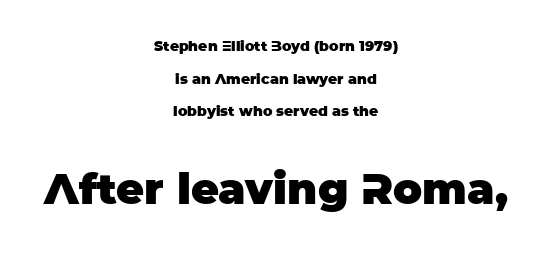
Q: Is the text bold? A: Yes.
Q: Is the text italic (slanted)? A: No, it is upright.
Q: Is the typeface a serif or a sans-serif typeface? A: Sans-serif.
Q: Is the text underlined? A: No.
Q: How is the paragraph aligned? A: Centered.
Q: Is the spacing between letters normal or unusually wide? A: Normal.
Q: Is the spacing between lines tight, normal or loose? A: Loose.
Q: Which block of text is set in a larger size, the first (top) or the second (bottom)? A: The second (bottom) one.
Q: Width (condensed, normal, or wide)? A: Normal.
Q: Stroke contrast? A: Low.
Q: x-height? A: Large.
Q: Monospaced? A: No.
